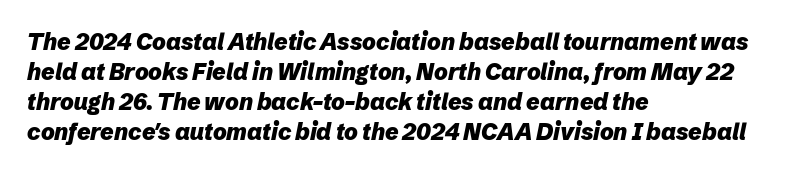
The image shows 23 px bold type, italic (leaning right); set left-aligned, normal line spacing (1.31x), normal letter spacing, not underlined.
